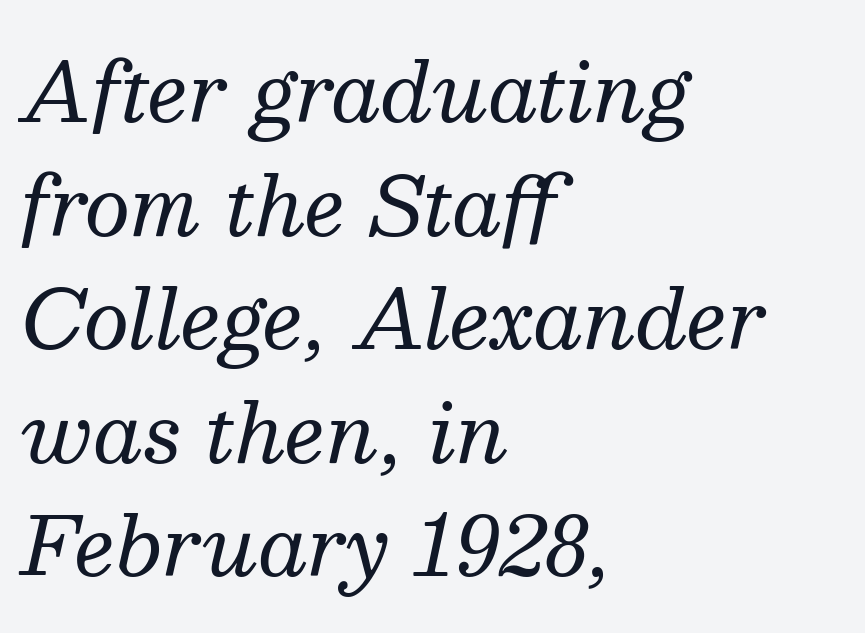
Q: Is the text bold? A: No.
Q: Is the text italic (slanted)? A: Yes, it leans right by about 13 degrees.
Q: Is the typeface a serif or a sans-serif typeface? A: Serif.
Q: Is the text underlined? A: No.
Q: How is the paragraph aligned? A: Left-aligned.
Q: Is the spacing between letters normal or unusually wide? A: Normal.
Q: Is the spacing between lines tight, normal or loose? A: Normal.
Q: Width (condensed, normal, or wide)? A: Normal.
Q: Stroke contrast? A: Medium.
Q: x-height? A: Medium.
Q: Monospaced? A: No.
